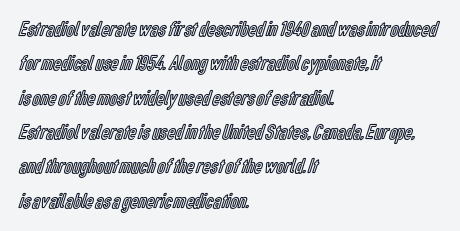
{"underline": "no", "align": "left", "line_spacing": "normal", "line_spacing_ratio": 1.56, "letter_spacing": "normal", "letter_spacing_em": 0.0, "glyph_px": 22}
